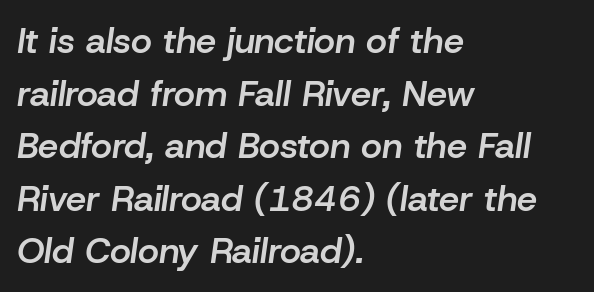
The rendering keeps characters at their native spacing. The letters are semibold — heavier than regular but short of a full bold. Does the lettering tilt? It does — this is italic. These lines are rendered in a variable-pitch font. Underlining? Definitely not there.
